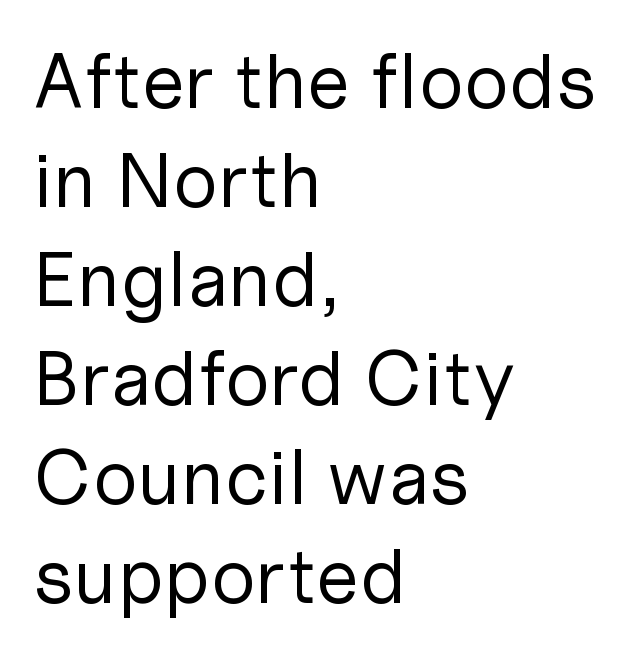
Does extra space separate the letters? No, they use regular spacing. The lines are quadded left. Leading: standard. The font sits on the lighter half of the weight spectrum, regular included.
